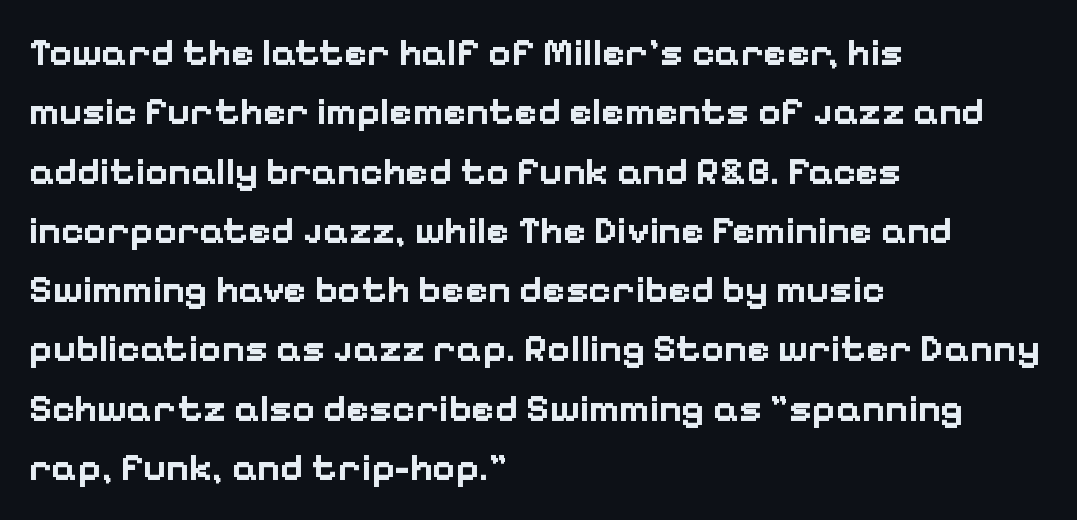
Q: Is the text bold? A: Yes.
Q: Is the text italic (slanted)? A: No, it is upright.
Q: Is the typeface a serif or a sans-serif typeface? A: Sans-serif.
Q: Is the text underlined? A: No.
Q: How is the paragraph aligned? A: Left-aligned.
Q: Is the spacing between letters normal or unusually wide? A: Normal.
Q: Is the spacing between lines tight, normal or loose? A: Normal.
Q: Width (condensed, normal, or wide)? A: Normal.
Q: Stroke contrast? A: Low.
Q: x-height? A: Medium.
Q: Monospaced? A: No.
